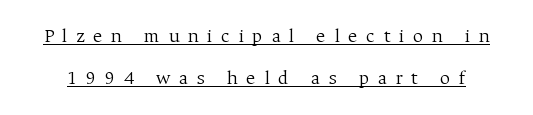
The image shows 20 px text type, upright; set loose line spacing (2.11x), unusually wide letter spacing (+0.43 em), underlined.
